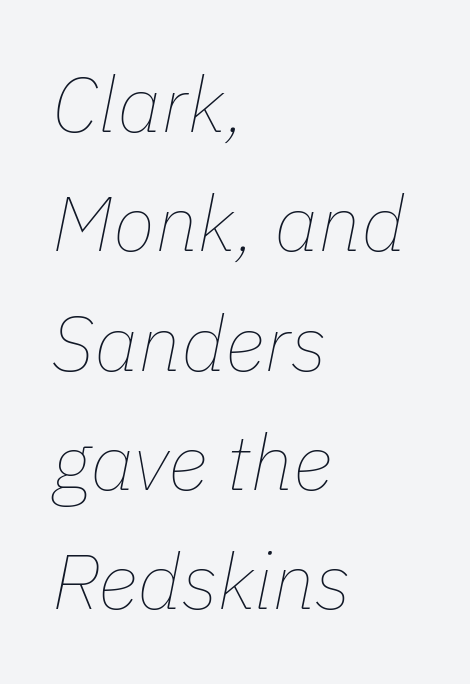
The image shows 78 px thin type, italic (leaning right); set left-aligned, normal line spacing (1.53x), normal letter spacing, not underlined; low stroke contrast and a medium x-height.
